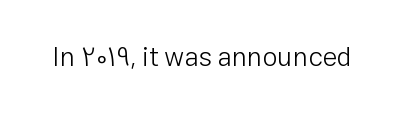
{"italic": "no", "bold": "no", "underline": "no", "letter_spacing": "normal", "letter_spacing_em": 0.0, "glyph_px": 27}
